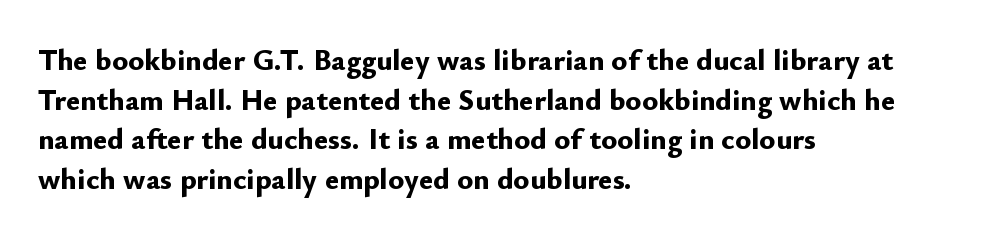
{"serif": "no", "italic": "no", "bold": "yes", "weight": "bold", "width": "normal", "stroke_contrast": "low", "x_height": "small", "monospaced": "no", "underline": "no", "align": "left", "line_spacing": "normal", "line_spacing_ratio": 1.32, "letter_spacing": "normal", "letter_spacing_em": 0.0, "glyph_px": 30}
